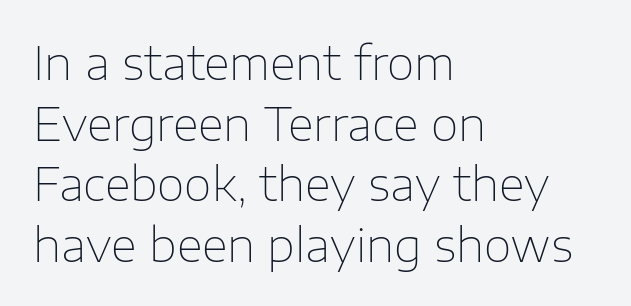
{"serif": "no", "italic": "no", "bold": "no", "weight": "thin", "width": "normal", "stroke_contrast": "low", "x_height": "medium", "monospaced": "no", "underline": "no", "align": "left", "line_spacing": "normal", "line_spacing_ratio": 1.35, "letter_spacing": "normal", "letter_spacing_em": 0.0, "glyph_px": 45}
